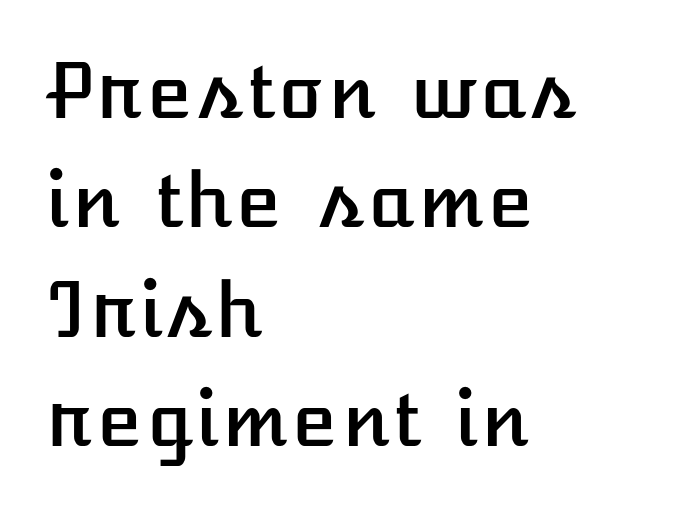
The lines are quadded left. Students, observe: this is what conventionally led text looks like. Anything drawn beneath the words? Only blank space. Italic: no, the glyphs are upright roman. Standard letterfit; no display-style spreading of the glyphs.
